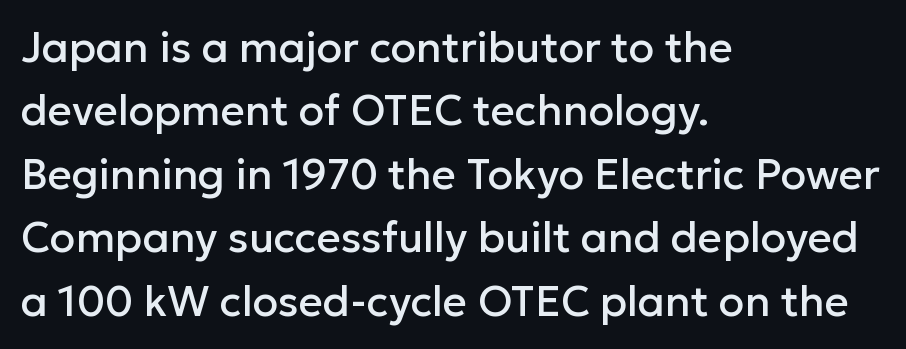
{"serif": "no", "italic": "no", "width": "normal", "stroke_contrast": "low", "x_height": "medium", "monospaced": "no", "underline": "no", "align": "left", "line_spacing": "normal", "line_spacing_ratio": 1.51, "letter_spacing": "normal", "letter_spacing_em": 0.0, "glyph_px": 42}
